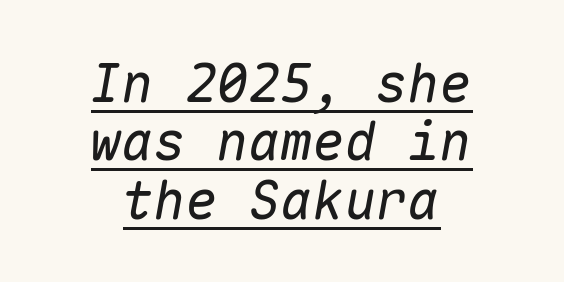
Q: Is the text bold? A: No.
Q: Is the text italic (slanted)? A: Yes, it leans right by about 10 degrees.
Q: Is the text underlined? A: Yes.
Q: How is the paragraph aligned? A: Centered.
Q: Is the spacing between letters normal or unusually wide? A: Normal.
Q: Is the spacing between lines tight, normal or loose? A: Tight.
Q: Width (condensed, normal, or wide)? A: Normal.
Q: Stroke contrast? A: Low.
Q: x-height? A: Medium.
Q: Monospaced? A: Yes.
